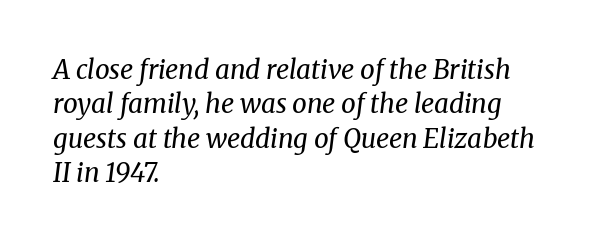
{"italic": "yes", "lean": "right", "slant_degrees": 8, "bold": "no", "underline": "no", "align": "left", "line_spacing": "normal", "line_spacing_ratio": 1.32, "letter_spacing": "normal", "letter_spacing_em": 0.0, "glyph_px": 26}
